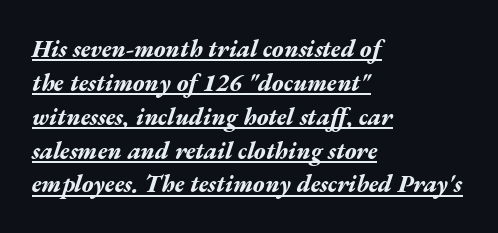
Q: Is the text bold? A: Yes.
Q: Is the text italic (slanted)? A: Yes, it leans right by about 17 degrees.
Q: Is the text underlined? A: Yes.
Q: How is the paragraph aligned? A: Left-aligned.
Q: Is the spacing between letters normal or unusually wide? A: Normal.
Q: Is the spacing between lines tight, normal or loose? A: Normal.
